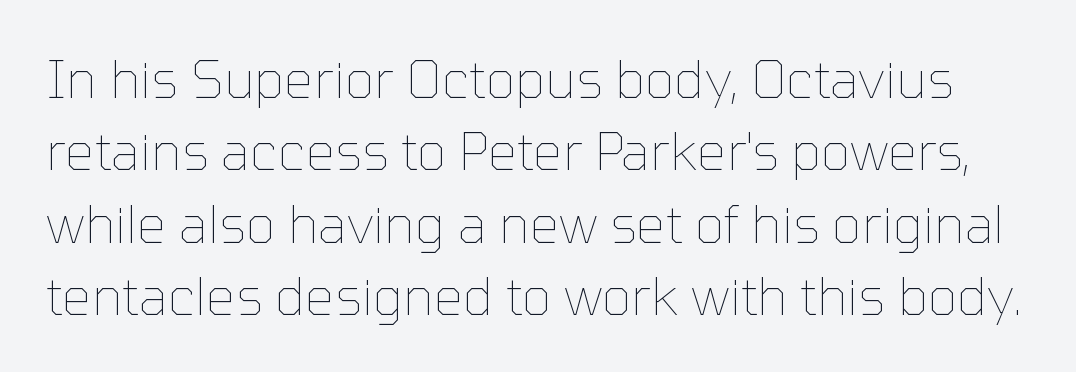
Looks like regular typesetting: each glyph gets only the width it needs. A light-to-regular cut is what we see here. A typesetter would mark this as roman, not italic. Clear beneath every line of the passage. How are the letters spaced? Ordinarily, with no added tracking. Leading: standard.
